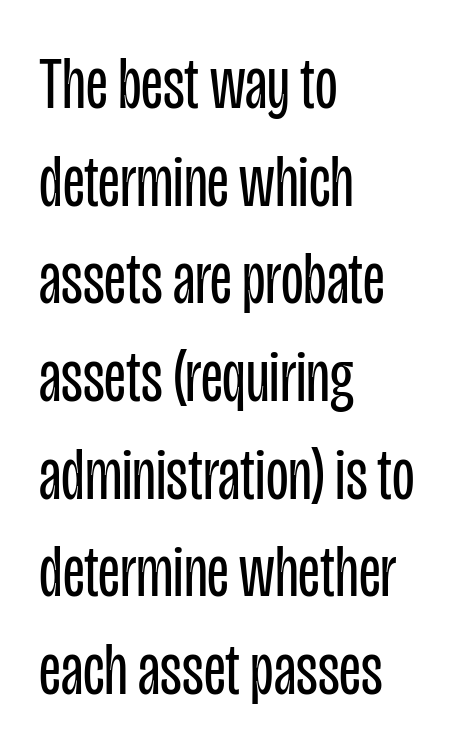
The image shows 74 px regular-weight, condensed sans-serif type, upright; set left-aligned, normal line spacing (1.32x), normal letter spacing, not underlined; low stroke contrast and a large x-height.
